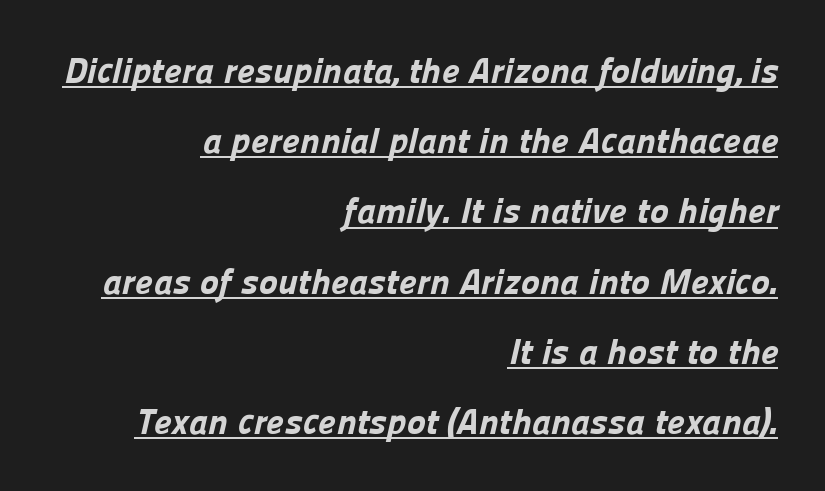
Q: Is the text bold? A: Yes.
Q: Is the typeface a serif or a sans-serif typeface? A: Sans-serif.
Q: Is the text underlined? A: Yes.
Q: How is the paragraph aligned? A: Right-aligned.
Q: Is the spacing between letters normal or unusually wide? A: Normal.
Q: Is the spacing between lines tight, normal or loose? A: Loose.
Q: Width (condensed, normal, or wide)? A: Normal.
Q: Stroke contrast? A: Low.
Q: x-height? A: Medium.
Q: Monospaced? A: No.
